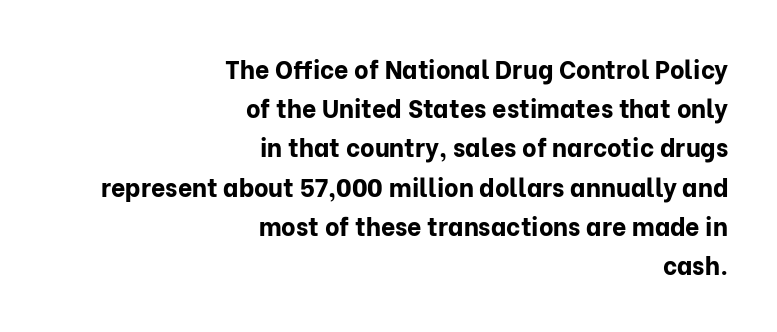
Inter-character spacing is left at the font's built-in metrics. Notice how the passage keeps a crisp vertical edge on the right only. Descenders are the only things crossing below the line. Italic: no, the glyphs are upright roman.
